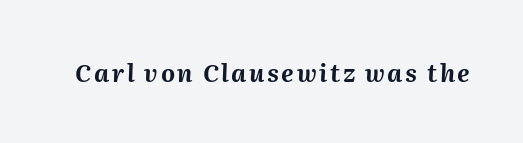
Honestly, there is no underline to notice here at all. Strong, thick strokes mark this as bold type. Yep, that's italic — everything's leaning.
